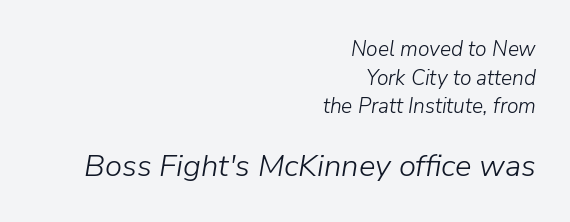
{"italic": "yes", "lean": "right", "slant_degrees": 9, "bold": "no", "weight": "light", "width": "normal", "stroke_contrast": "low", "x_height": "medium", "monospaced": "no", "underline": "no", "align": "right", "line_spacing": "normal", "line_spacing_ratio": 1.36, "letter_spacing": "normal", "letter_spacing_em": 0.0, "larger_block": "second", "size_ratio": 1.48, "glyph_px": 31}
